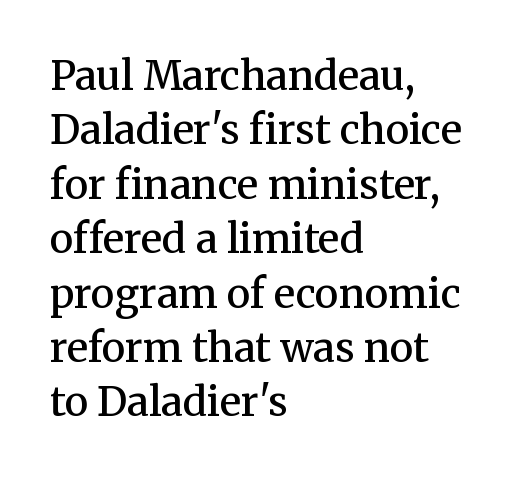
The image shows 40 px semibold serif type, upright; set left-aligned, normal line spacing (1.36x), normal letter spacing, not underlined; medium stroke contrast and a medium x-height.
